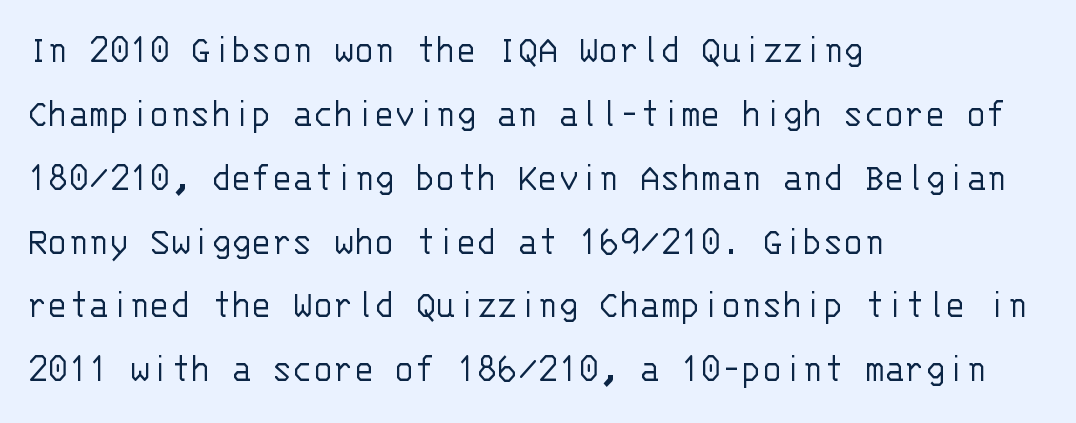
Leftover space on each line is placed entirely after the last word. These lines are rendered in a fixed-pitch font. Beneath every word, the page is bare. Do the letters lean? They stand straight. Regarding serifs, this sample does without them.
